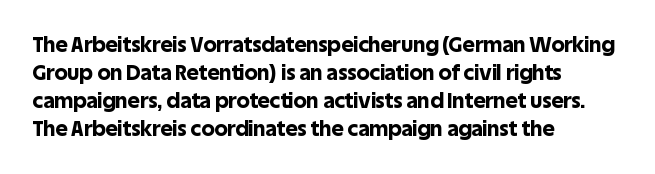
The image shows 21 px bold type, upright; set left-aligned, normal line spacing (1.33x), normal letter spacing, not underlined.
